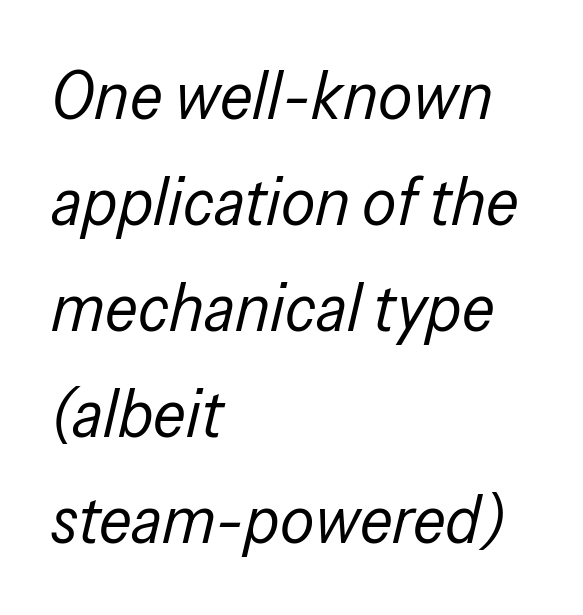
{"italic": "yes", "lean": "right", "slant_degrees": 13, "bold": "no", "weight": "regular", "width": "condensed", "stroke_contrast": "low", "x_height": "medium", "monospaced": "no", "underline": "no", "align": "left", "line_spacing": "normal", "line_spacing_ratio": 1.56, "letter_spacing": "normal", "letter_spacing_em": 0.0, "glyph_px": 68}
